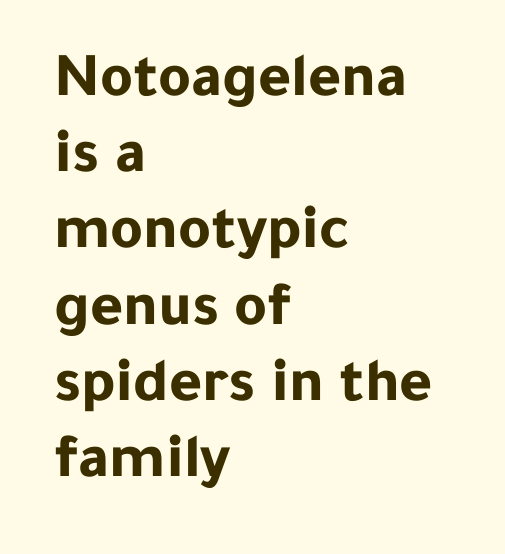
The gap between lines stays unmarked. Posture: upright roman. Inter-character spacing is left at the font's built-in metrics. You can tell from the bare stems that sans-serif type was used. Is the type bold? Yes — the strokes are clearly thick and heavy.
